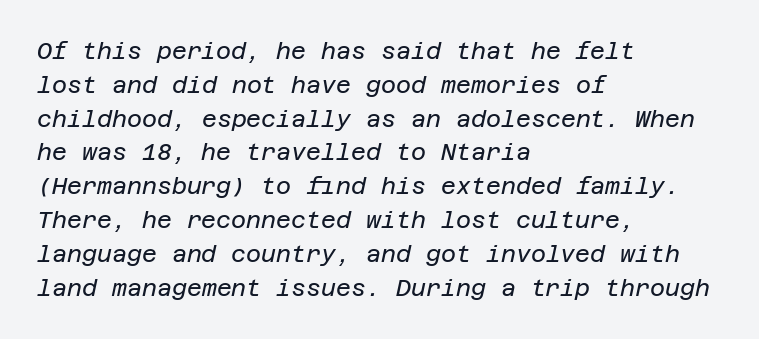
{"italic": "yes", "lean": "right", "slant_degrees": 12, "bold": "no", "underline": "no", "align": "left", "line_spacing": "normal", "line_spacing_ratio": 1.47, "letter_spacing": "normal", "letter_spacing_em": 0.0, "glyph_px": 23}
